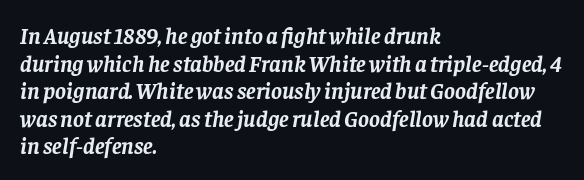
The image shows 23 px bold type, italic (leaning right); set left-aligned, line spacing 1.2x, normal letter spacing, not underlined.
